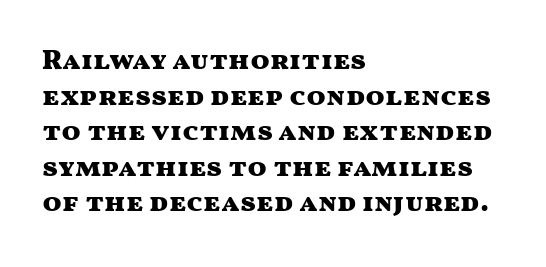
Q: Is the text bold? A: Yes.
Q: Is the text italic (slanted)? A: No, it is upright.
Q: Is the typeface a serif or a sans-serif typeface? A: Sans-serif.
Q: Is the text underlined? A: No.
Q: How is the paragraph aligned? A: Left-aligned.
Q: Is the spacing between letters normal or unusually wide? A: Normal.
Q: Is the spacing between lines tight, normal or loose? A: Normal.
Q: Width (condensed, normal, or wide)? A: Wide.
Q: Stroke contrast? A: Medium.
Q: x-height? A: Medium.
Q: Monospaced? A: No.
